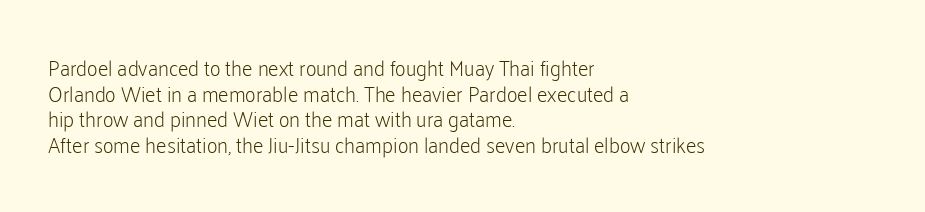
The image shows 21 px text type, upright; set left-aligned, line spacing 1.22x, normal letter spacing, not underlined.
